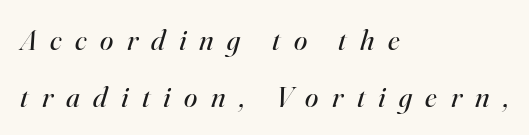
This sample has the flowing, uneven cadence of proportional lettering. Students, note that the glyphs here are deliberately spaced far apart. What kind of face is this? One with serifs. Descenders hang freely into open space. Every character sits at an angle, as italics do. The letters look calm and open, with moderate or lighter stems.
